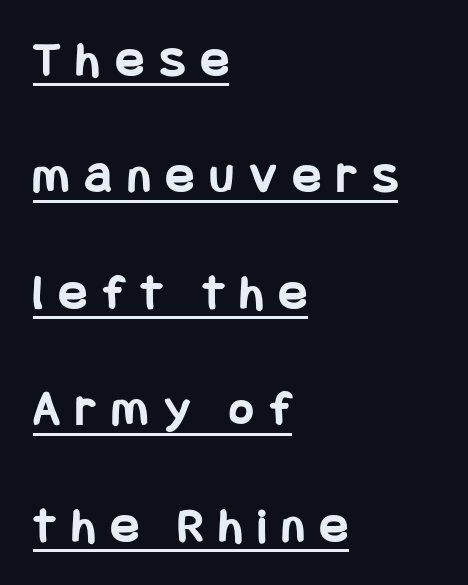
{"serif": "no", "italic": "no", "bold": "yes", "weight": "bold", "width": "condensed", "stroke_contrast": "low", "x_height": "large", "underline": "yes", "align": "left", "line_spacing": "loose", "line_spacing_ratio": 2.24, "letter_spacing": "wide", "letter_spacing_em": 0.31, "glyph_px": 52}
